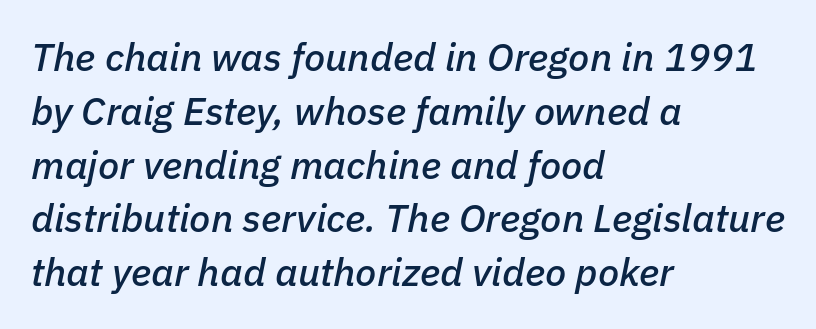
{"italic": "yes", "lean": "right", "slant_degrees": 11, "width": "normal", "stroke_contrast": "low", "x_height": "medium", "monospaced": "no", "underline": "no", "align": "left", "line_spacing": "normal", "line_spacing_ratio": 1.38, "letter_spacing": "normal", "letter_spacing_em": 0.0, "glyph_px": 39}
